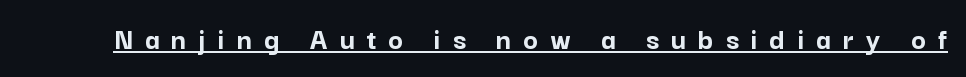
{"serif": "no", "italic": "no", "bold": "yes", "weight": "semibold", "width": "normal", "stroke_contrast": "low", "x_height": "medium", "monospaced": "no", "underline": "yes", "letter_spacing": "wide", "letter_spacing_em": 0.39, "glyph_px": 31}
